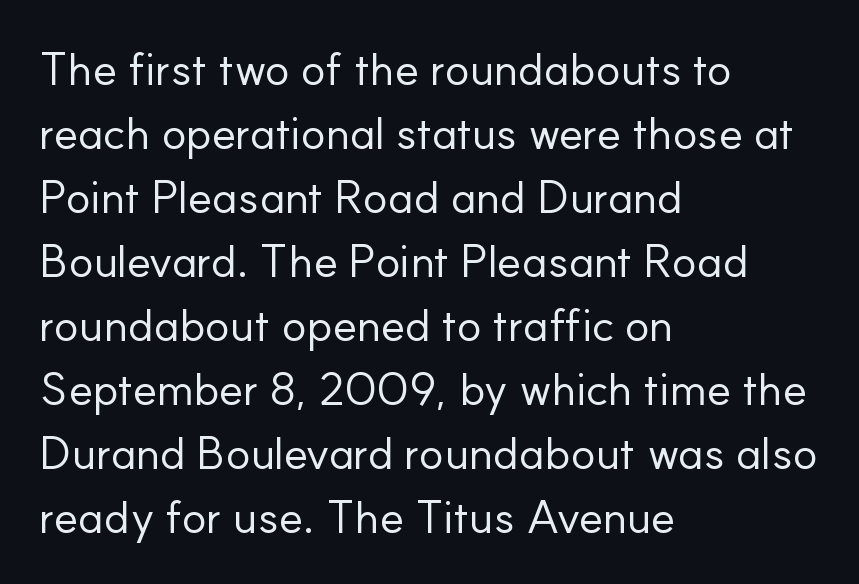
The image shows 46 px regular-weight sans-serif type, upright; set left-aligned, normal line spacing (1.39x), normal letter spacing, not underlined; low stroke contrast and a small x-height.
